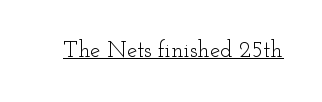
Students, observe the line beneath the letters — that is underlining. You can tell it's not italic because the verticals are truly vertical. Stems here are at most as thick as an everyday book face. Between one letter and the next there's only the usual sliver of space.
